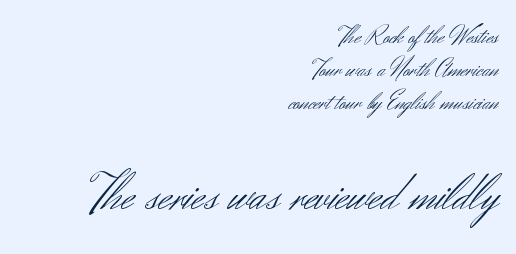
The image shows 53 px light sans-serif type; set right-aligned, normal line spacing (1.26x), normal letter spacing, not underlined; the second (bottom) block is 2.04x larger; medium stroke contrast and a small x-height.
